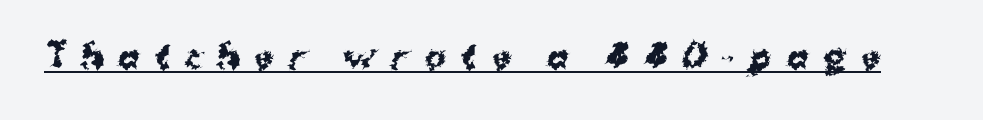
Q: Is the text bold? A: Yes.
Q: Is the text italic (slanted)? A: Yes.
Q: Is the typeface a serif or a sans-serif typeface? A: Sans-serif.
Q: Is the text underlined? A: Yes.
Q: Is the spacing between letters normal or unusually wide? A: Unusually wide.
Q: Width (condensed, normal, or wide)? A: Normal.
Q: Stroke contrast? A: Medium.
Q: x-height? A: Medium.
Q: Monospaced? A: No.
